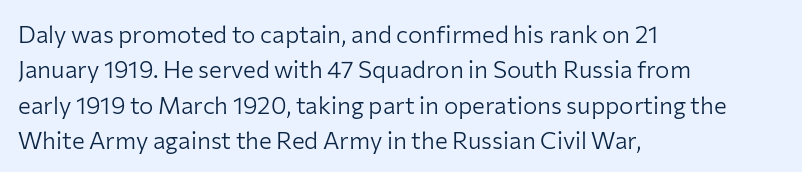
{"italic": "no", "bold": "no", "underline": "no", "align": "left", "line_spacing": "normal", "line_spacing_ratio": 1.47, "letter_spacing": "normal", "letter_spacing_em": 0.0, "glyph_px": 24}
